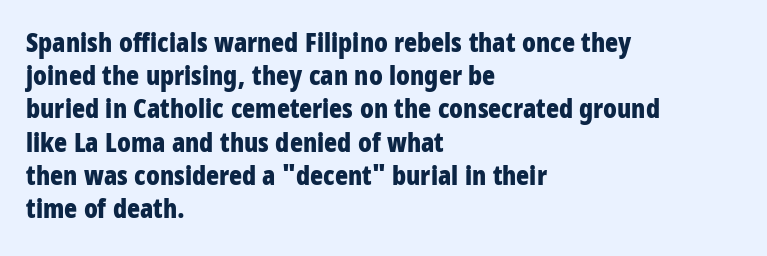
The image shows 27 px bold type, upright; set left-aligned, line spacing 1.23x, normal letter spacing, not underlined.
